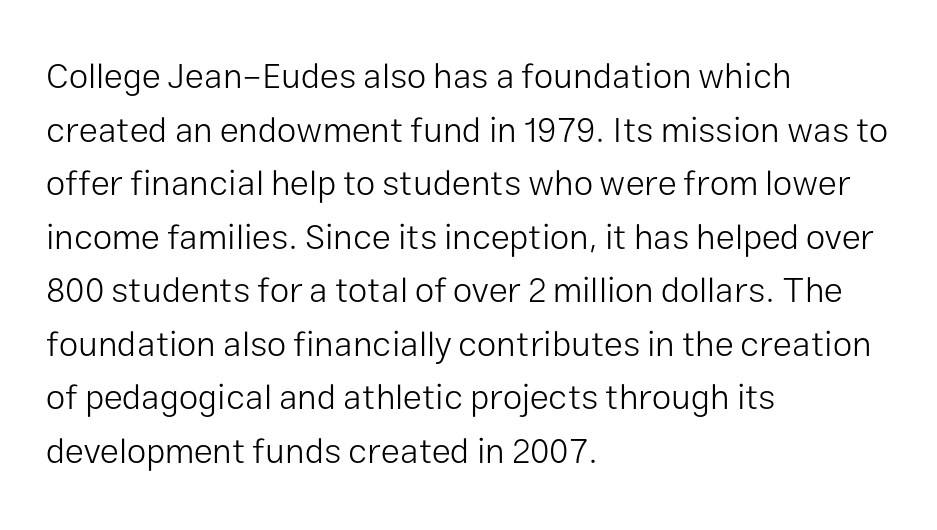
{"serif": "no", "italic": "no", "bold": "no", "weight": "light", "width": "normal", "stroke_contrast": "low", "x_height": "medium", "monospaced": "no", "underline": "no", "align": "left", "line_spacing": "normal", "line_spacing_ratio": 1.53, "letter_spacing": "normal", "letter_spacing_em": 0.0, "glyph_px": 35}
